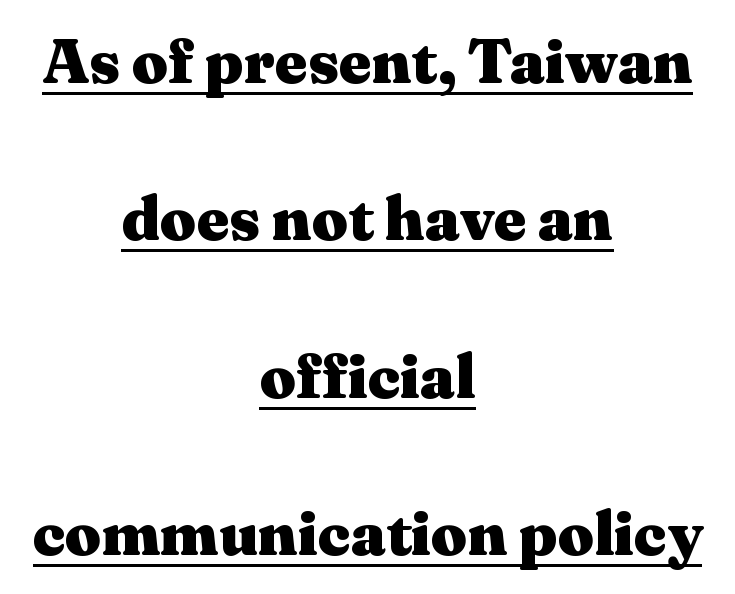
Notice how thick the strokes are: this is what a full bold looks like. The words here are underlined. Nobody touched the tracking dial on this one. The specimen reads as upright at a glance. If you measured baseline to baseline, you'd find a long distance.
